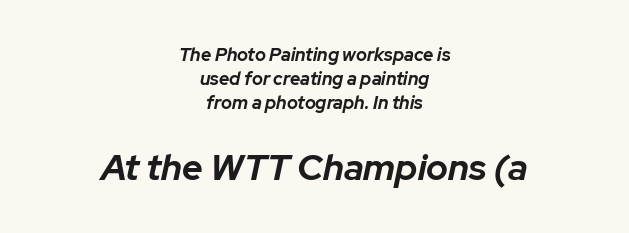
The image shows 36 px bold type, italic (leaning right); set centered, normal line spacing (1.33x), normal letter spacing, not underlined; the second (bottom) block is 2.0x larger; low stroke contrast and a medium x-height.
